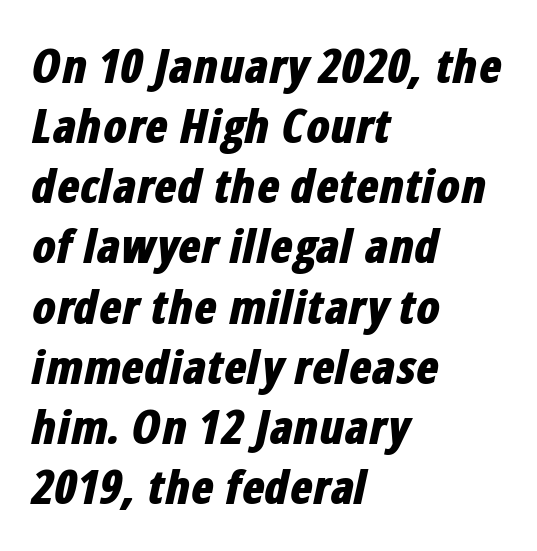
Q: Is the text bold? A: Yes.
Q: Is the text italic (slanted)? A: Yes, it leans right by about 12 degrees.
Q: Is the text underlined? A: No.
Q: How is the paragraph aligned? A: Left-aligned.
Q: Is the spacing between letters normal or unusually wide? A: Normal.
Q: Is the spacing between lines tight, normal or loose? A: Normal.
Q: Width (condensed, normal, or wide)? A: Condensed.
Q: Stroke contrast? A: Low.
Q: x-height? A: Medium.
Q: Monospaced? A: No.
